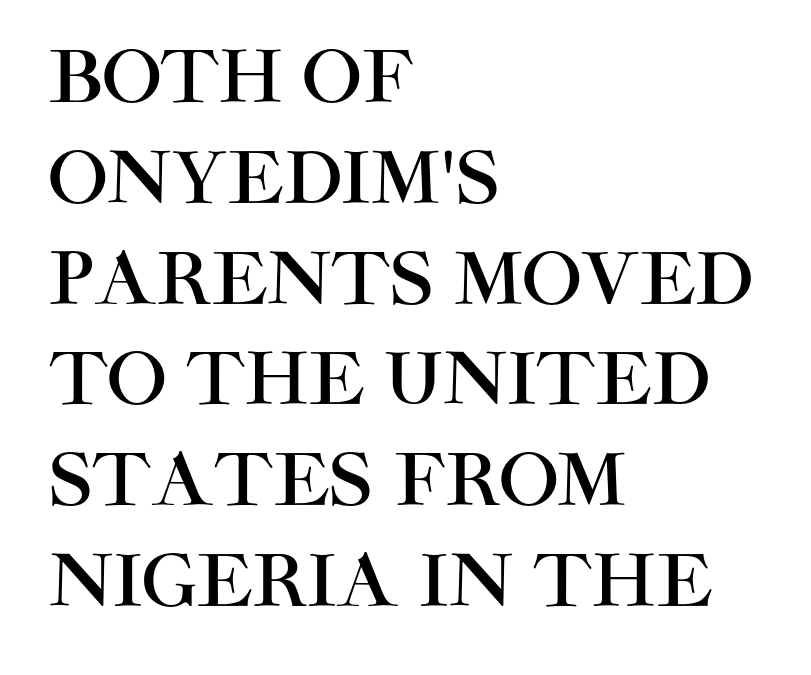
The image shows 71 px sans-serif type, upright; set left-aligned, normal line spacing (1.42x), normal letter spacing, not underlined; high stroke contrast and a large x-height.
